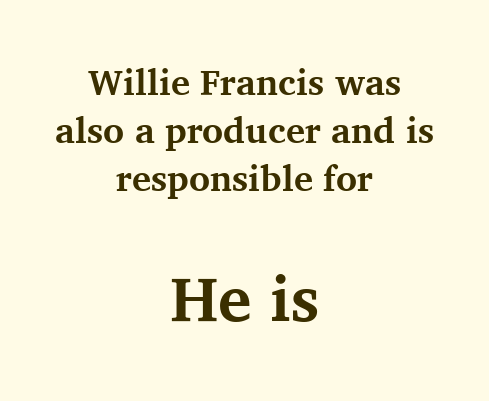
The image shows 63 px bold serif type, upright; set centered, normal line spacing (1.33x), normal letter spacing, not underlined; the second (bottom) block is 1.75x larger; medium stroke contrast and a medium x-height.
